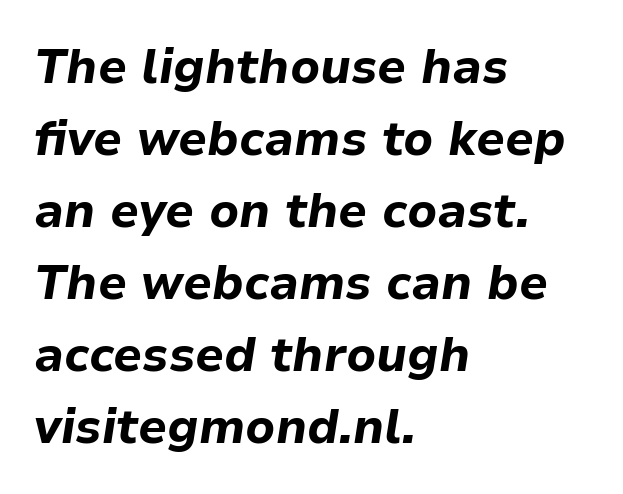
{"italic": "yes", "lean": "right", "slant_degrees": 9, "bold": "yes", "weight": "bold", "width": "normal", "stroke_contrast": "low", "x_height": "medium", "monospaced": "no", "underline": "no", "align": "left", "line_spacing": "normal", "line_spacing_ratio": 1.5, "letter_spacing": "normal", "letter_spacing_em": 0.0, "glyph_px": 48}
